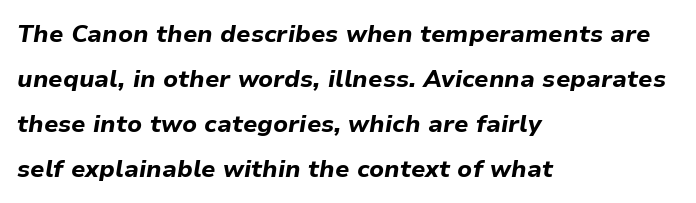
Nobody drew a line under any word here. You can tell it's italic because the verticals aren't actually vertical. Here the glyphs are tracked normally, forming tight word shapes. Typographic density is high because the face is bold. The passage is arranged the way most books set body copy — flush left.
